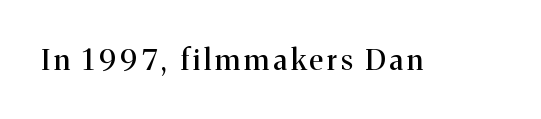
The image shows 29 px serif type, upright; set not underlined; medium stroke contrast and a medium x-height.
